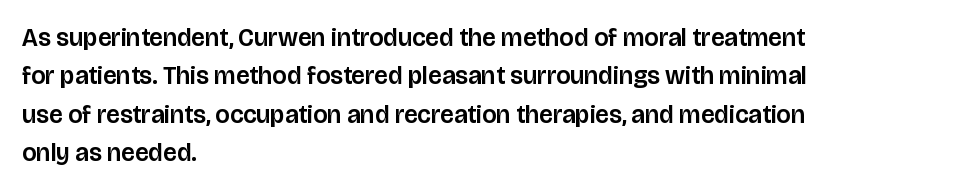
The image shows 25 px text type, upright; set left-aligned, normal line spacing (1.54x), normal letter spacing, not underlined.
